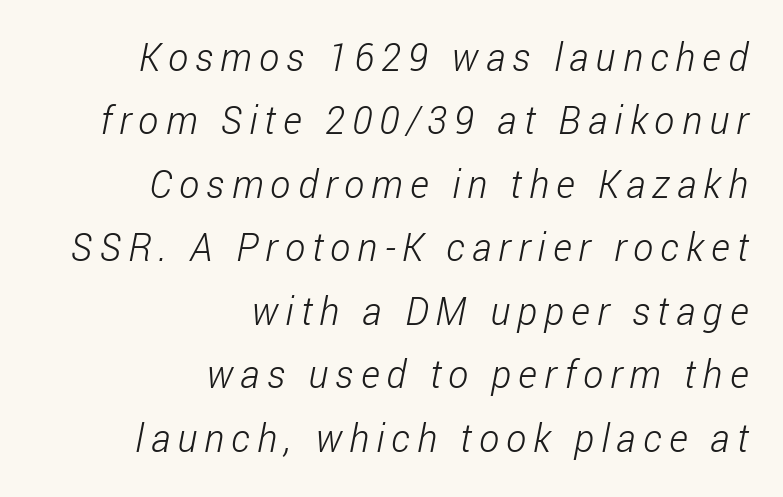
{"serif": "no", "bold": "no", "weight": "light", "width": "condensed", "stroke_contrast": "low", "x_height": "medium", "monospaced": "no", "underline": "no", "align": "right", "line_spacing": "normal", "line_spacing_ratio": 1.67, "glyph_px": 38}
